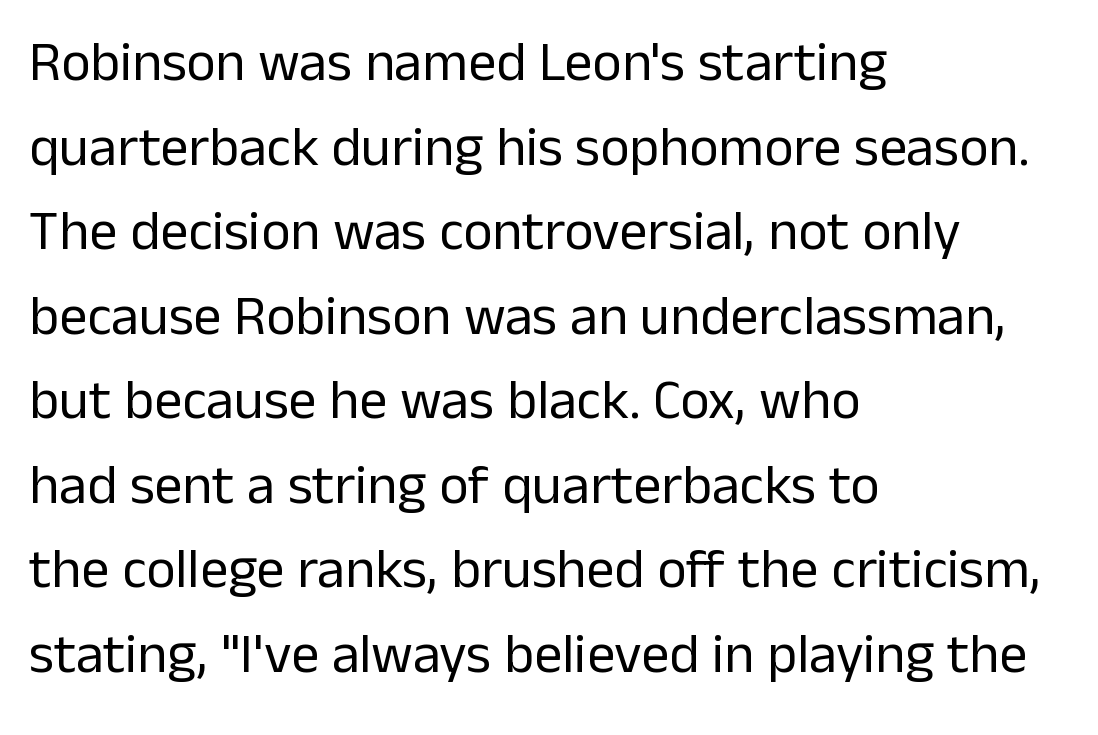
The image shows 56 px regular-weight sans-serif type, upright; set left-aligned, normal line spacing (1.51x), normal letter spacing, not underlined; low stroke contrast and a medium x-height.
